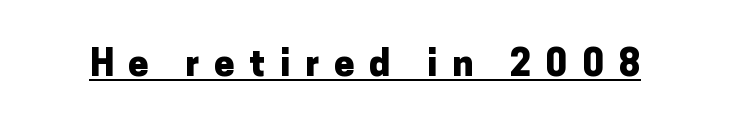
Q: Is the text bold? A: Yes.
Q: Is the text italic (slanted)? A: No, it is upright.
Q: Is the typeface a serif or a sans-serif typeface? A: Sans-serif.
Q: Is the text underlined? A: Yes.
Q: Is the spacing between letters normal or unusually wide? A: Unusually wide.
Q: Width (condensed, normal, or wide)? A: Normal.
Q: Stroke contrast? A: Low.
Q: x-height? A: Medium.
Q: Monospaced? A: No.
